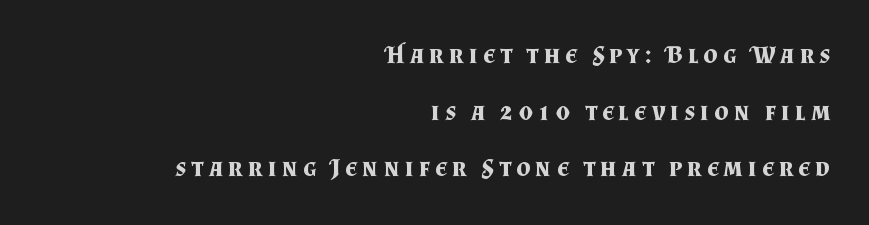
The image shows 25 px bold type, upright; set right-aligned, loose line spacing (2.27x), unusually wide letter spacing (+0.21 em), not underlined.
